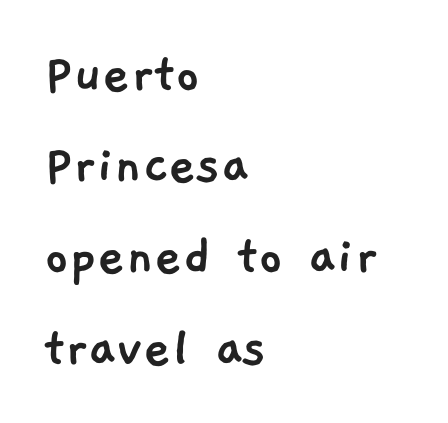
Q: Is the typeface a serif or a sans-serif typeface? A: Sans-serif.
Q: Is the text underlined? A: No.
Q: How is the paragraph aligned? A: Left-aligned.
Q: Is the spacing between letters normal or unusually wide? A: Normal.
Q: Is the spacing between lines tight, normal or loose? A: Normal.
Q: Width (condensed, normal, or wide)? A: Normal.
Q: Stroke contrast? A: Low.
Q: x-height? A: Medium.
Q: Monospaced? A: No.
